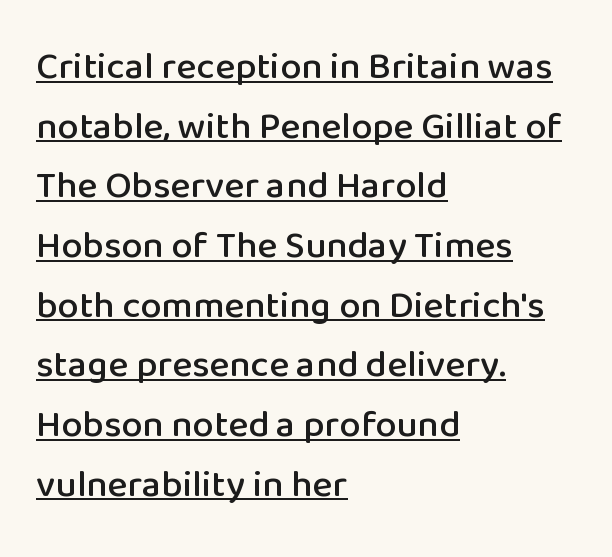
The vertical gap from one line to the next is medium. Caption: multi-line text, flush left, ragged right. The face used here is proportionally spaced, like ordinary book or web type. This is sans-serif lettering, the kind often seen on screens and signage. A baseline rule has been typeset under these characters. The type sits square on the baseline with zero lean.
